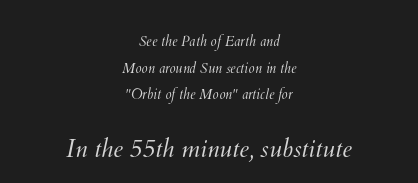
Letters rest on an invisible, unmarked baseline. Heft: none added — not bold. Line spacing here is loose. The passage shown begins with its smaller block and ends with its larger one.
